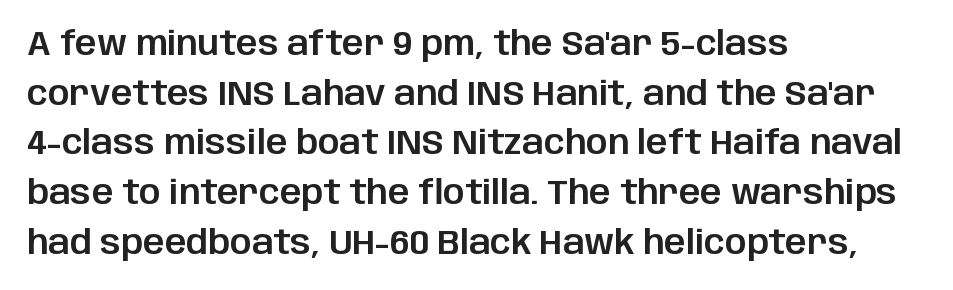
The horizontal fit of the characters is conventional and even. This sample has the flowing, uneven cadence of proportional lettering. This block has exactly the height ordinary leading produces. Does the lettering tilt? It doesn't — this is upright.
